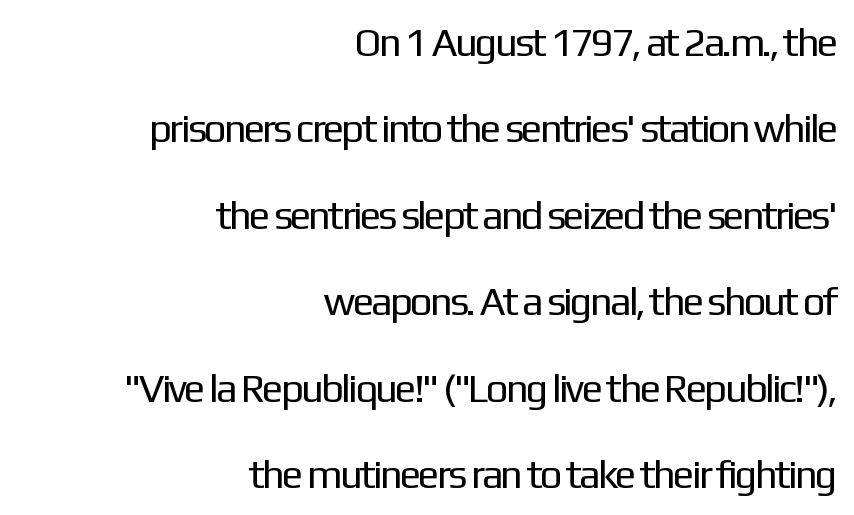
If you drew a line through each stem, it would be perfectly vertical. Vertical spacing — loose. Stroke terminals: plain, sans-serif. Proportional: the letters do not fall into vertical columns. This sample uses plain, unmodified letter spacing. No heavy texture on the line: the type isn't bold.
